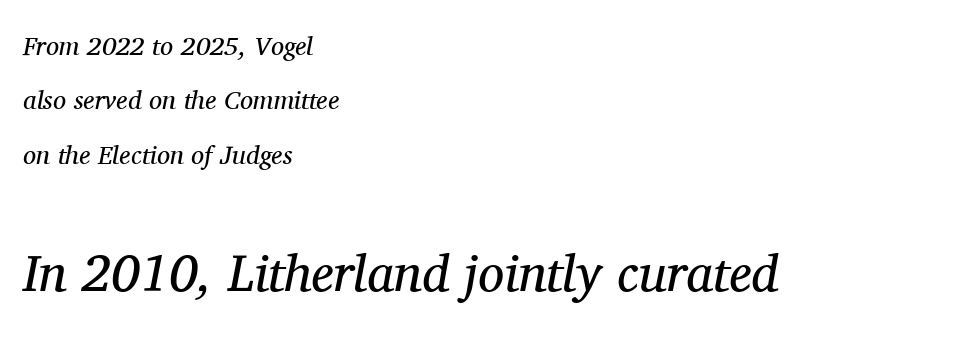
{"serif": "yes", "italic": "yes", "lean": "right", "slant_degrees": 11, "bold": "no", "weight": "regular", "width": "normal", "stroke_contrast": "medium", "x_height": "medium", "monospaced": "no", "underline": "no", "align": "left", "line_spacing": "loose", "line_spacing_ratio": 2.09, "letter_spacing": "normal", "letter_spacing_em": 0.0, "larger_block": "second", "size_ratio": 2.0, "glyph_px": 52}
